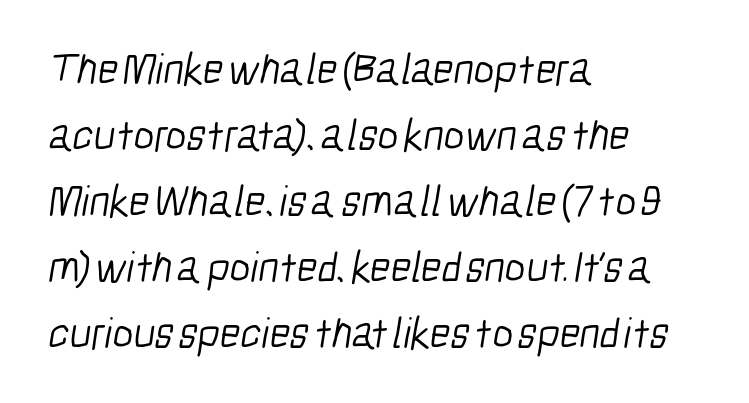
Q: Is the text bold? A: No.
Q: Is the typeface a serif or a sans-serif typeface? A: Sans-serif.
Q: Is the text underlined? A: No.
Q: How is the paragraph aligned? A: Left-aligned.
Q: Is the spacing between letters normal or unusually wide? A: Normal.
Q: Is the spacing between lines tight, normal or loose? A: Normal.
Q: Width (condensed, normal, or wide)? A: Condensed.
Q: Stroke contrast? A: Low.
Q: x-height? A: Medium.
Q: Monospaced? A: No.
